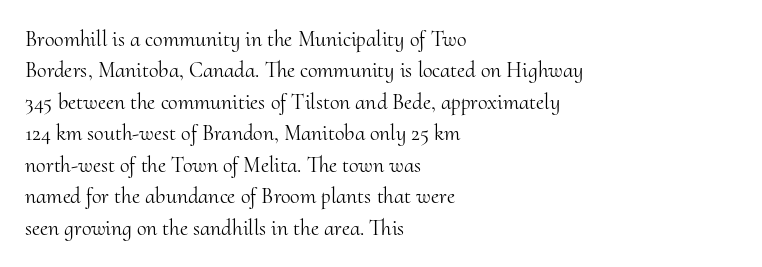
The line-height multiplier appears to be the usual default. The ragged edge is on the right, which tells us the setting is flush left. A typesetter would mark this as roman, not italic. This sample uses plain, unmodified letter spacing. No letter is thick-stroked: the sample isn't bold.
